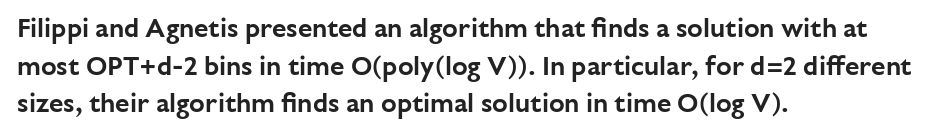
Which margin do the lines hug? The left one — the right edge is uneven. This sample uses plain, unmodified letter spacing. Glance below the letters and you will spot only blank space. Baseline-to-baseline distance is the conventional proportion of letter height.
